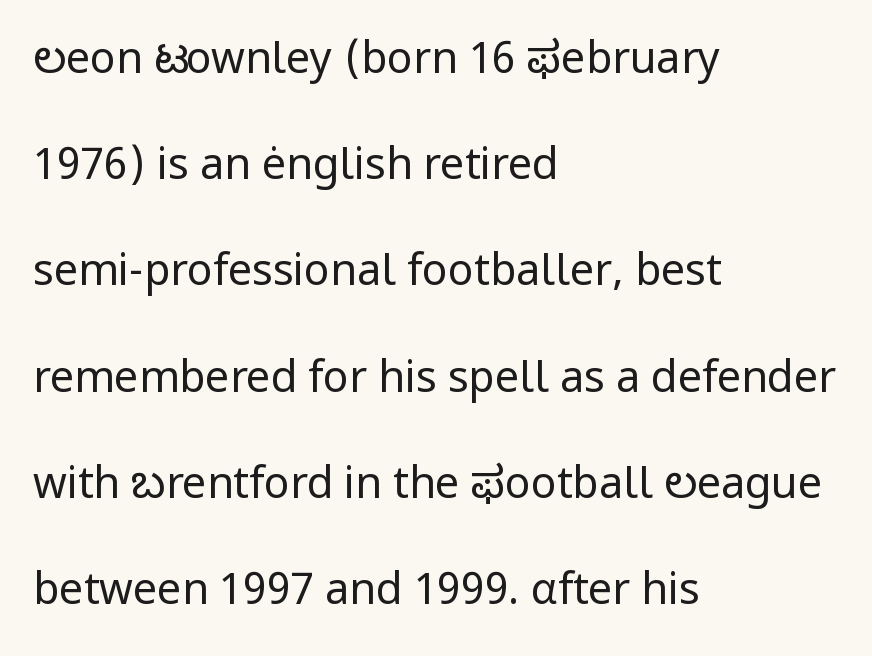
The image shows 43 px regular-weight sans-serif type, upright; set left-aligned, loose line spacing (2.47x), normal letter spacing, not underlined; low stroke contrast and a medium x-height.
